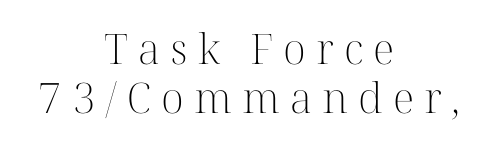
The image shows 42 px light serif type, upright; set centered, line spacing 1.16x, unusually wide letter spacing (+0.24 em), not underlined; high stroke contrast and a medium x-height.
